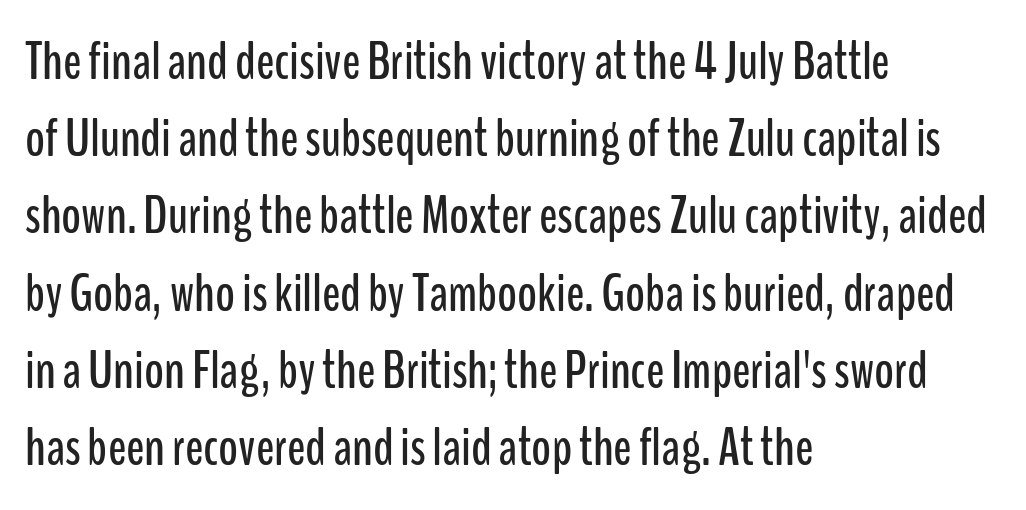
The image shows 54 px condensed sans-serif type, upright; set left-aligned, normal line spacing (1.43x), normal letter spacing, not underlined; low stroke contrast and a medium x-height.
